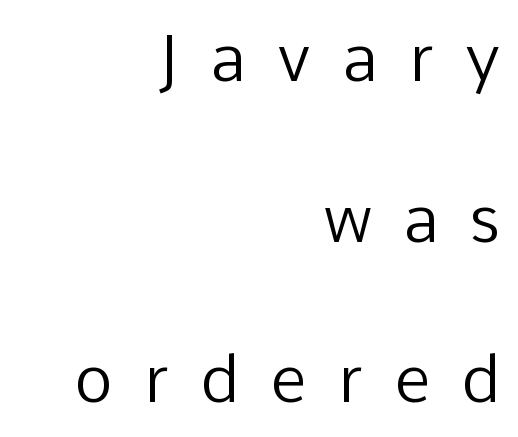
The image shows 65 px regular-weight sans-serif type, upright; set right-aligned, loose line spacing (2.47x), unusually wide letter spacing (+0.48 em), not underlined; low stroke contrast and a medium x-height.
